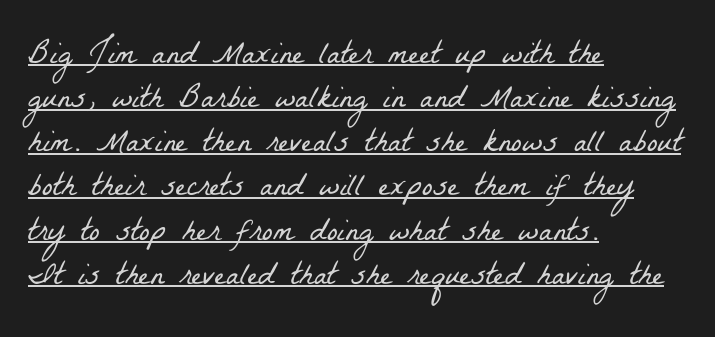
Quick note: interline space is typical. The ragged edge is on the right, which tells us the setting is flush left. A baseline rule has been typeset under these characters. The typeface has the unassuming heft of standard copy or less. Classification — serif.
